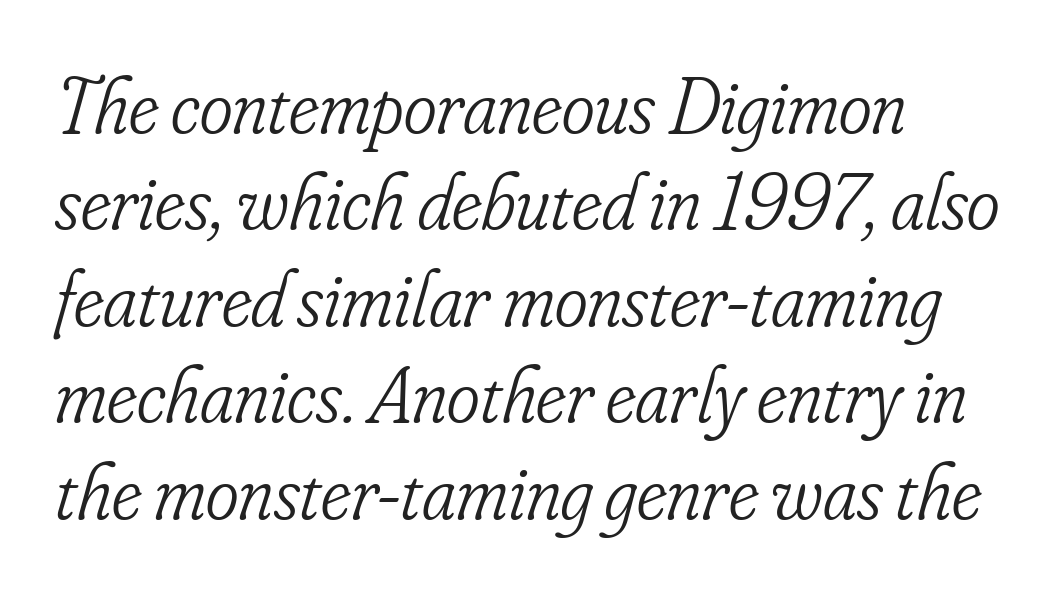
{"serif": "yes", "italic": "yes", "lean": "right", "slant_degrees": 16, "bold": "no", "weight": "light", "width": "condensed", "stroke_contrast": "low", "x_height": "small", "monospaced": "no", "underline": "no", "align": "left", "line_spacing_ratio": 1.22, "letter_spacing": "normal", "letter_spacing_em": 0.0, "glyph_px": 79}
